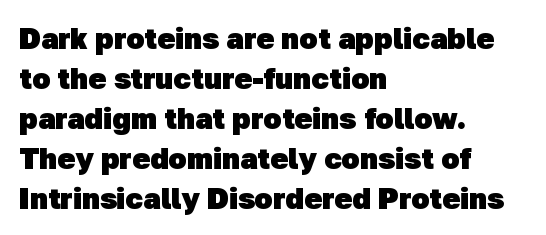
{"serif": "no", "bold": "yes", "weight": "heavy", "width": "normal", "stroke_contrast": "low", "x_height": "medium", "monospaced": "no", "underline": "no", "align": "left", "line_spacing": "normal", "line_spacing_ratio": 1.33, "letter_spacing": "normal", "letter_spacing_em": 0.0, "glyph_px": 30}
